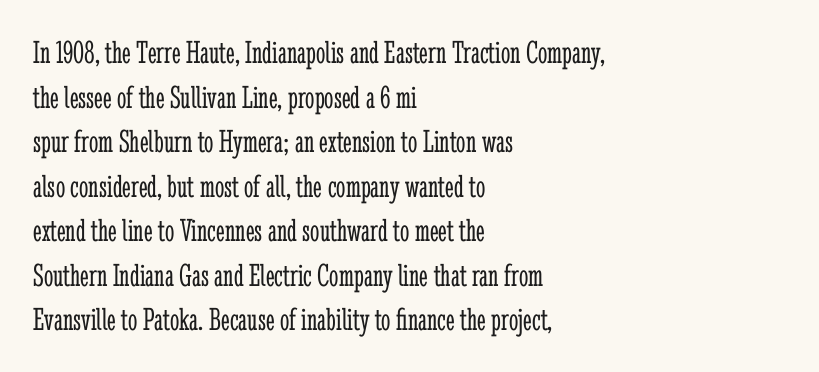
{"serif": "yes", "italic": "no", "bold": "no", "weight": "light", "width": "condensed", "stroke_contrast": "low", "x_height": "medium", "monospaced": "no", "underline": "no", "align": "left", "line_spacing": "normal", "line_spacing_ratio": 1.35, "letter_spacing": "normal", "letter_spacing_em": 0.0, "glyph_px": 33}
